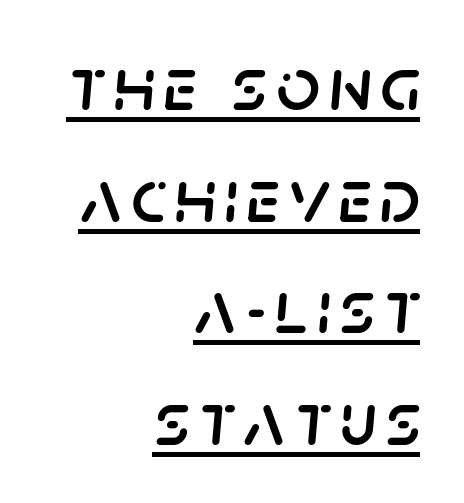
{"italic": "yes", "lean": "right", "slant_degrees": 5, "width": "normal", "stroke_contrast": "low", "x_height": "large", "monospaced": "no", "underline": "yes", "align": "right", "line_spacing": "normal", "line_spacing_ratio": 1.47, "glyph_px": 76}
